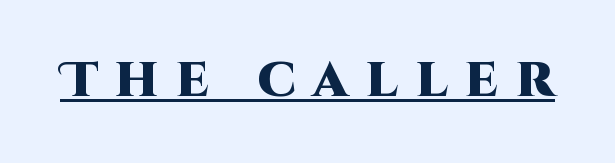
Examine the stroke ends and you'll find no serifs. The rendering uses natural spacing where letterforms have individual widths. Is the letter spacing exaggerated? Yes — the characters are pushed far apart. It's the straight-up-and-down kind of type. A continuous stroke trails under the words, as in a hyperlink. Weight: bold.
